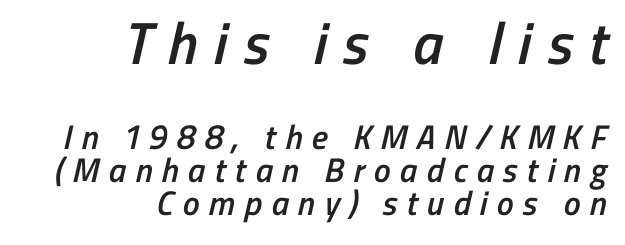
Q: Is the text bold? A: Semi-bold.
Q: Is the typeface a serif or a sans-serif typeface? A: Sans-serif.
Q: Is the text underlined? A: No.
Q: How is the paragraph aligned? A: Right-aligned.
Q: Is the spacing between letters normal or unusually wide? A: Unusually wide.
Q: Is the spacing between lines tight, normal or loose? A: Tight.
Q: Which block of text is set in a larger size, the first (top) or the second (bottom)? A: The first (top) one.
Q: Width (condensed, normal, or wide)? A: Condensed.
Q: Stroke contrast? A: Low.
Q: x-height? A: Medium.
Q: Monospaced? A: No.
